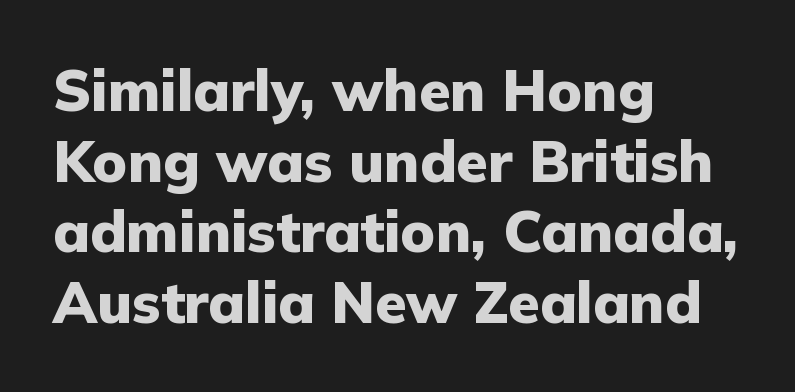
Heft: maximum for text — a bold. Every row of glyphs begins at an identical x-position on the left. This rendering features lettering with no underline. Do the letters lean? They stand straight.
